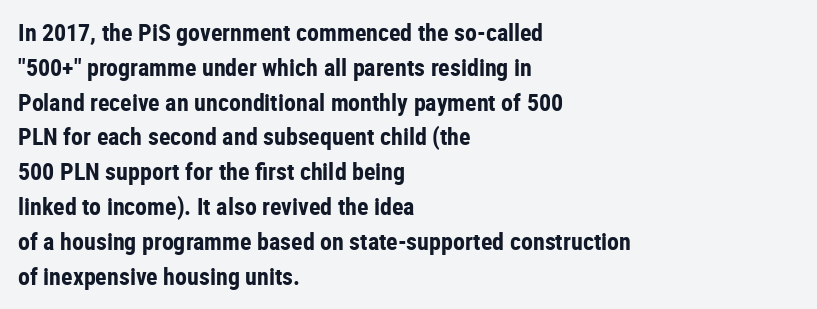
Q: Is the text bold? A: Yes.
Q: Is the text italic (slanted)? A: No, it is upright.
Q: Is the text underlined? A: No.
Q: How is the paragraph aligned? A: Left-aligned.
Q: Is the spacing between letters normal or unusually wide? A: Normal.
Q: Is the spacing between lines tight, normal or loose? A: Normal.
